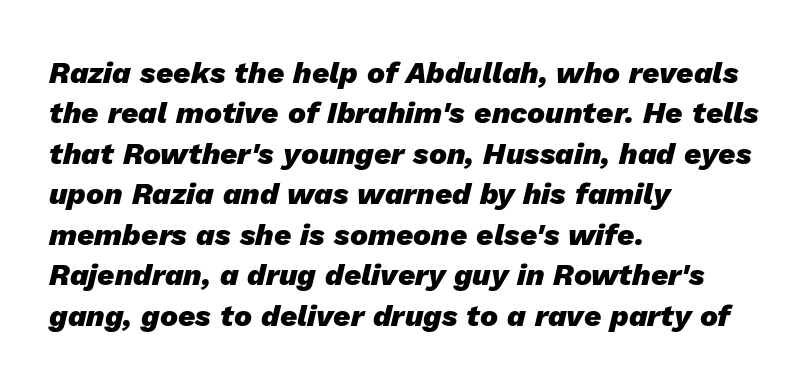
Alignment: flush left. These lines are rendered in a variable-pitch font. Underline: absent. Strokes here are thick enough to call this a true bold.
